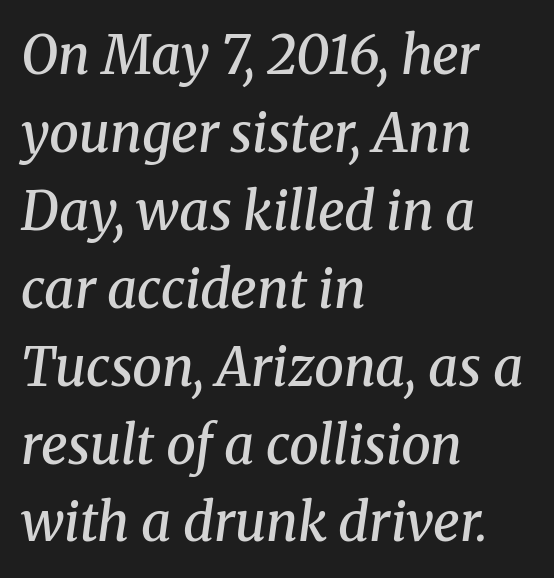
{"serif": "yes", "italic": "yes", "lean": "right", "slant_degrees": 8, "bold": "semi", "weight": "semibold", "width": "normal", "stroke_contrast": "medium", "x_height": "medium", "monospaced": "no", "underline": "no", "align": "left", "line_spacing": "normal", "line_spacing_ratio": 1.47, "letter_spacing": "normal", "letter_spacing_em": 0.0, "glyph_px": 53}
